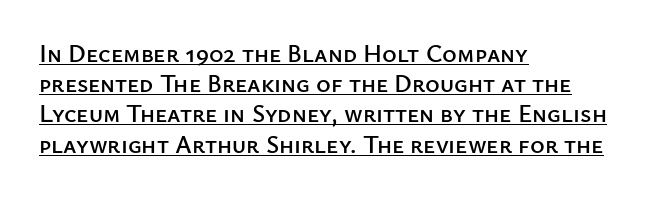
Decoration check: the copy is underlined. Each line starts at the same left margin while the right side varies. Standard letterfit; no display-style spreading of the glyphs. Characters remain perfectly vertical along every line.
